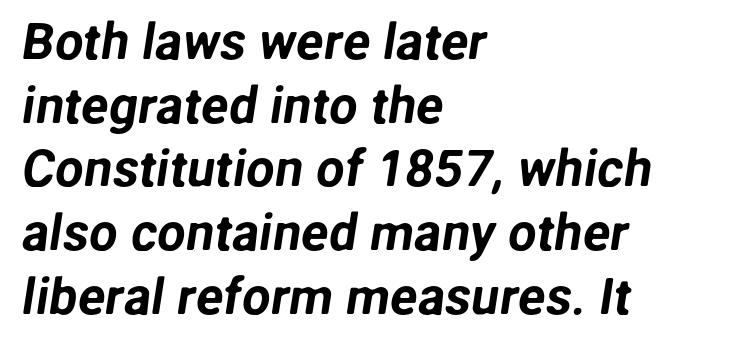
The passage shown is typeset with a sans-serif family. These lines keep a tight, regular rhythm from letter to letter. How would I describe the line gaps? Plain and ordinary. The compositor pushed each line to the left boundary. Think of a printed novel: that variable character pitch is what you see here.
